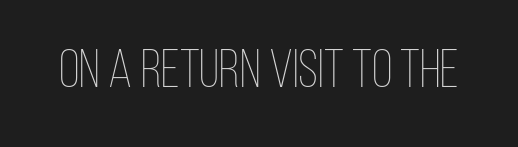
{"italic": "no", "bold": "no", "weight": "thin", "width": "condensed", "stroke_contrast": "low", "x_height": "large", "monospaced": "no", "underline": "no", "letter_spacing": "normal", "letter_spacing_em": 0.0, "glyph_px": 54}
